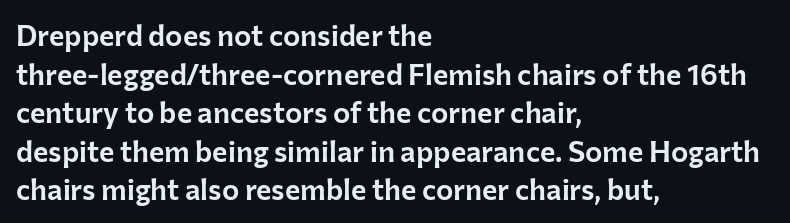
{"serif": "no", "italic": "no", "width": "normal", "stroke_contrast": "low", "x_height": "medium", "monospaced": "no", "underline": "no", "align": "left", "line_spacing": "normal", "line_spacing_ratio": 1.33, "letter_spacing": "normal", "letter_spacing_em": 0.0, "glyph_px": 29}
